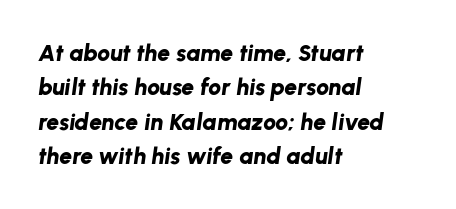
Q: Is the text bold? A: Yes.
Q: Is the text italic (slanted)? A: Yes, it leans right by about 8 degrees.
Q: Is the text underlined? A: No.
Q: How is the paragraph aligned? A: Left-aligned.
Q: Is the spacing between letters normal or unusually wide? A: Normal.
Q: Is the spacing between lines tight, normal or loose? A: Normal.
